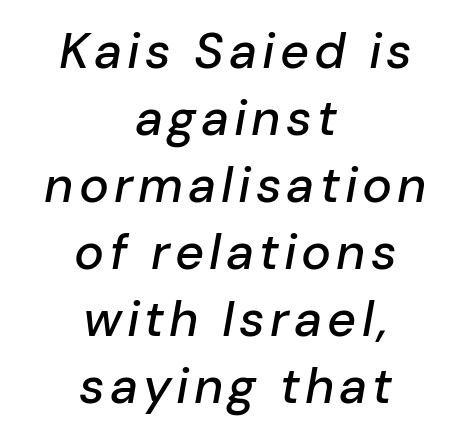
The image shows 50 px text type, italic (leaning right); set centered, normal line spacing (1.34x), not underlined; low stroke contrast and a medium x-height.
